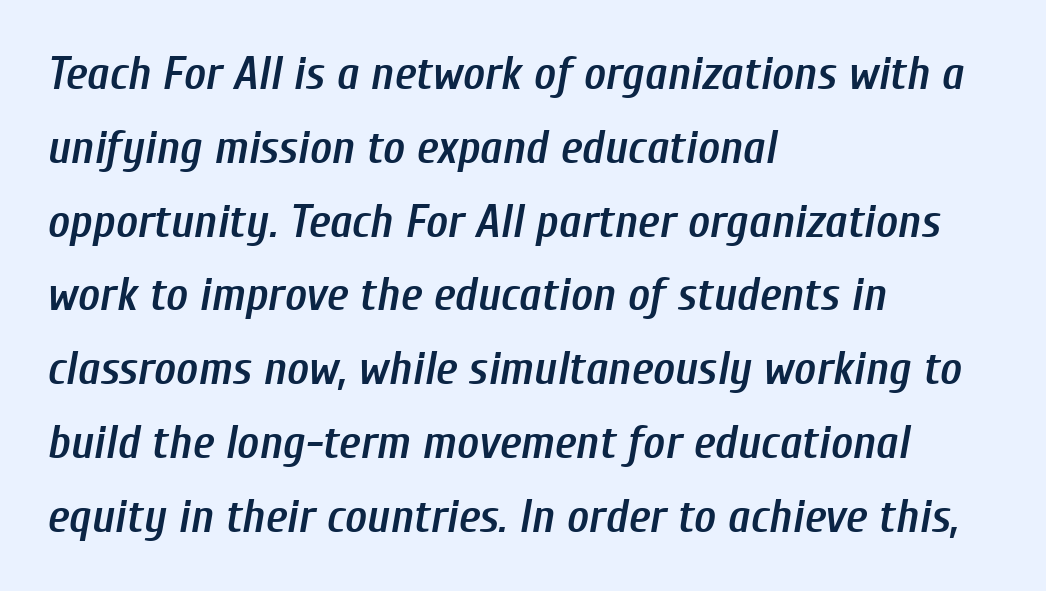
The image shows 47 px semibold, condensed type, italic (leaning right); set left-aligned, normal line spacing (1.57x), normal letter spacing, not underlined; low stroke contrast and a medium x-height.
